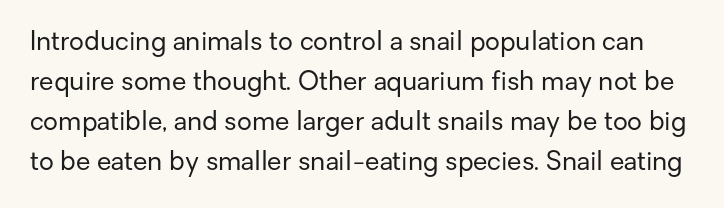
Is the letter spacing exaggerated? No — it looks like the ordinary default. Each stroke keeps to a modest, everyday thickness or less. Type without underlining. Tall strokes in this sample are plumb rather than angled.
